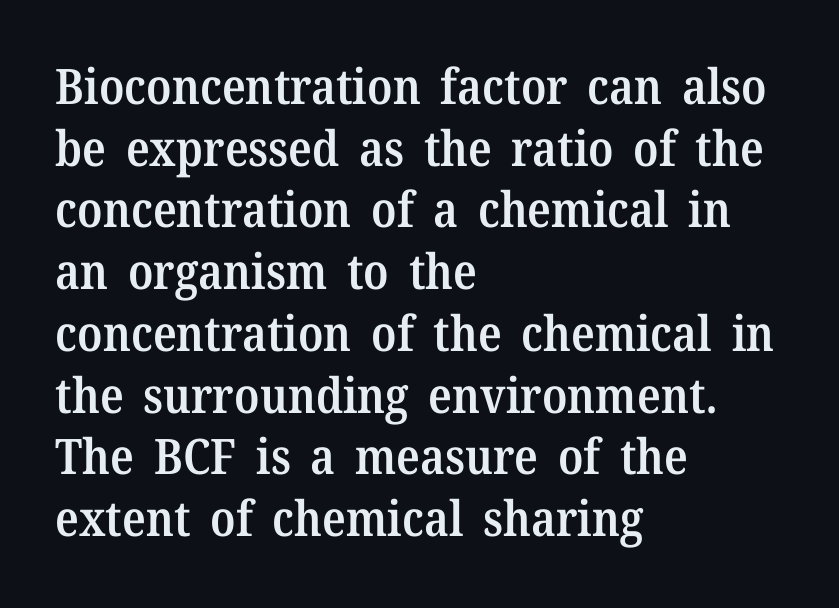
{"serif": "yes", "italic": "no", "bold": "semi", "weight": "semibold", "width": "normal", "stroke_contrast": "medium", "x_height": "medium", "monospaced": "no", "underline": "no", "align": "left", "line_spacing": "normal", "line_spacing_ratio": 1.26, "letter_spacing": "normal", "letter_spacing_em": 0.0, "glyph_px": 49}
